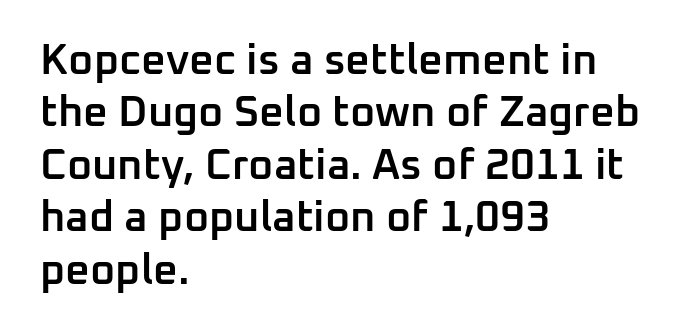
The image shows 43 px semibold sans-serif type, upright; set left-aligned, line spacing 1.22x, normal letter spacing, not underlined; low stroke contrast and a medium x-height.
